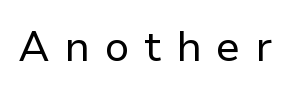
{"serif": "no", "italic": "no", "bold": "no", "weight": "regular", "width": "normal", "stroke_contrast": "low", "x_height": "medium", "monospaced": "no", "underline": "no", "letter_spacing": "wide", "letter_spacing_em": 0.35, "glyph_px": 42}
